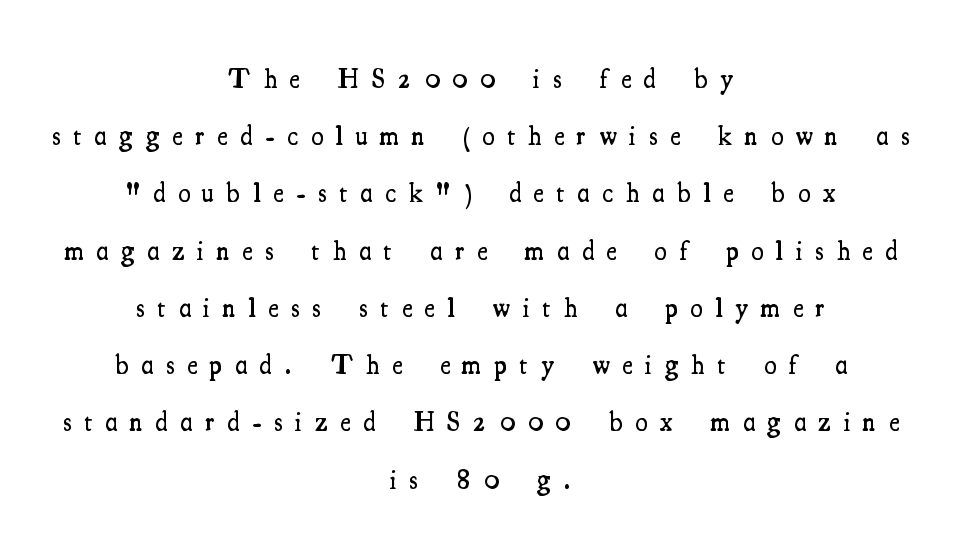
{"italic": "no", "bold": "semi", "underline": "no", "align": "center", "line_spacing": "loose", "line_spacing_ratio": 2.12, "letter_spacing": "wide", "letter_spacing_em": 0.48, "glyph_px": 27}
